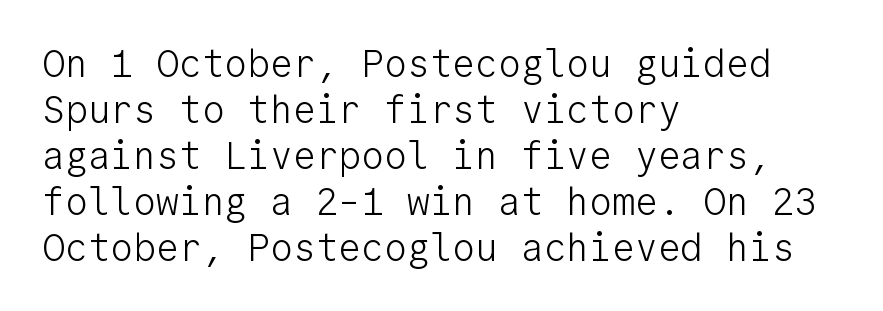
{"serif": "no", "italic": "no", "bold": "no", "weight": "light", "width": "normal", "stroke_contrast": "low", "x_height": "medium", "monospaced": "yes", "underline": "no", "align": "left", "line_spacing_ratio": 1.21, "letter_spacing": "normal", "letter_spacing_em": 0.0, "glyph_px": 38}
